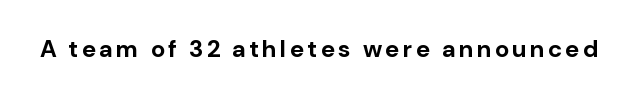
I'd describe the lettering as bold — thick and assertive. Quick note: underline off. It's the straight-up-and-down kind of type.
